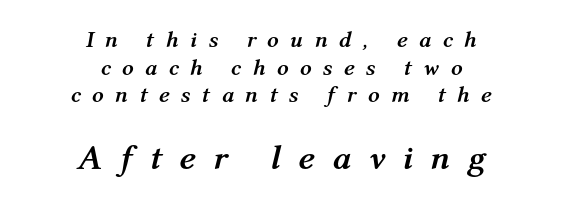
{"italic": "yes", "lean": "right", "slant_degrees": 12, "bold": "yes", "weight": "semibold", "width": "normal", "stroke_contrast": "medium", "x_height": "medium", "monospaced": "no", "underline": "no", "align": "center", "line_spacing_ratio": 1.2, "letter_spacing": "wide", "letter_spacing_em": 0.49, "larger_block": "second", "size_ratio": 1.52, "glyph_px": 35}
